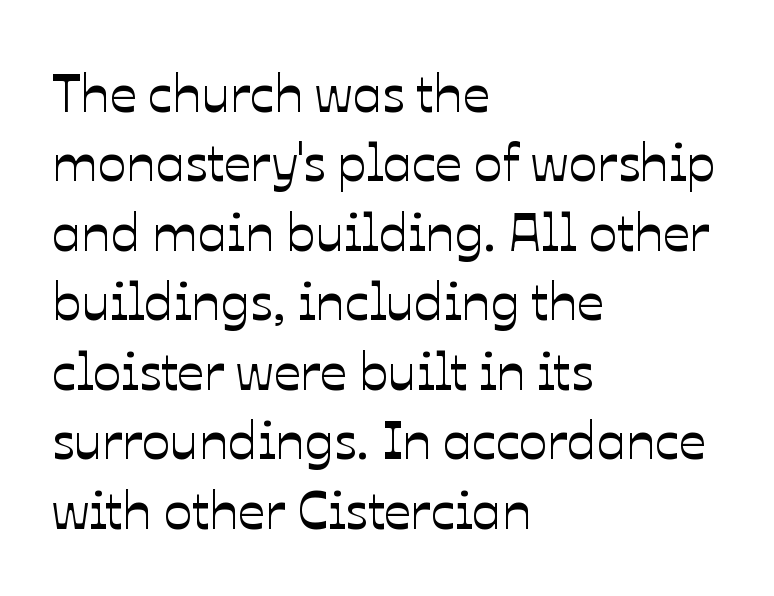
Q: Is the text italic (slanted)? A: No, it is upright.
Q: Is the text underlined? A: No.
Q: How is the paragraph aligned? A: Left-aligned.
Q: Is the spacing between letters normal or unusually wide? A: Normal.
Q: Is the spacing between lines tight, normal or loose? A: Normal.
Q: Width (condensed, normal, or wide)? A: Normal.
Q: Stroke contrast? A: Low.
Q: x-height? A: Medium.
Q: Monospaced? A: No.
